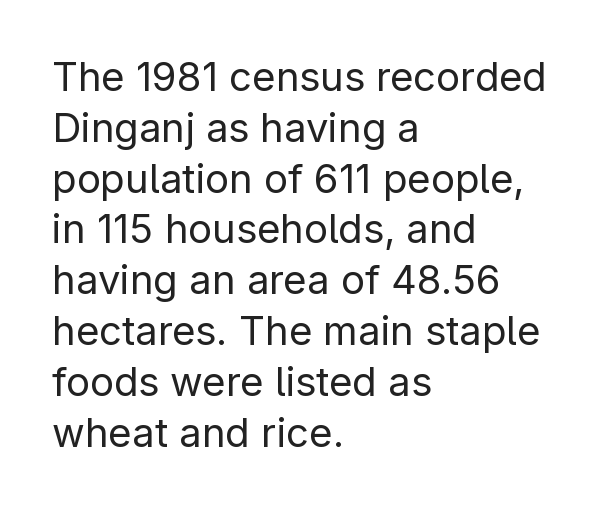
Varying glyph widths throughout — classic text-font behaviour. Students, observe: this is what conventionally led text looks like. The glyphs in this specimen are sans serif. Check under the words: just untouched page. This sample is left-justified, so line endings fall wherever the words run out. Inter-character spacing is left at the font's built-in metrics.
